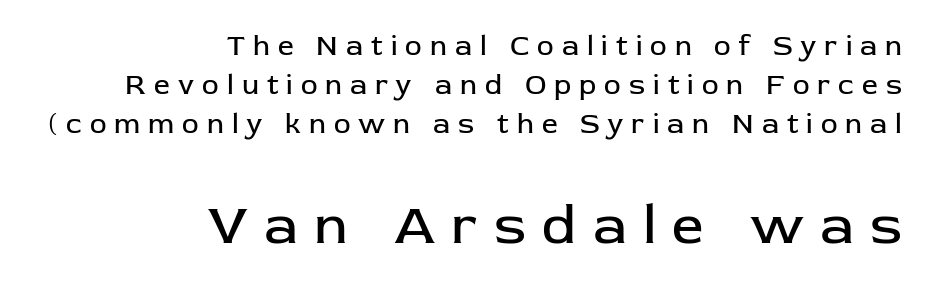
{"serif": "no", "italic": "no", "bold": "no", "weight": "regular", "width": "normal", "stroke_contrast": "low", "x_height": "medium", "monospaced": "no", "underline": "no", "align": "right", "line_spacing": "normal", "line_spacing_ratio": 1.4, "letter_spacing": "wide", "letter_spacing_em": 0.29, "larger_block": "second", "size_ratio": 2.0, "glyph_px": 56}
